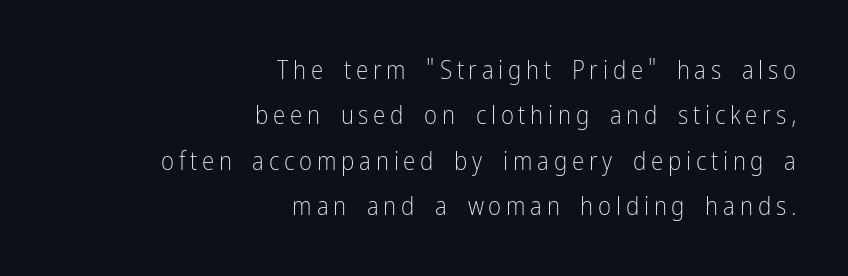
The image shows 25 px text type, upright; set right-aligned, line spacing 1.82x, not underlined.
